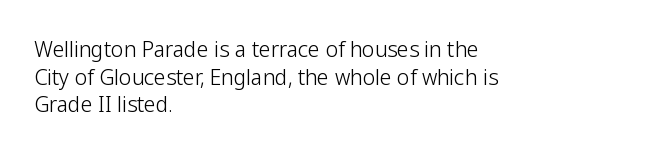
Teacher's note: observe the even left margin — that is flush-left alignment. The line texture is even and compact thanks to regular tracking. The lettering stays uniformly vertical, giving the passage a roman look. The baseline area is clear.
